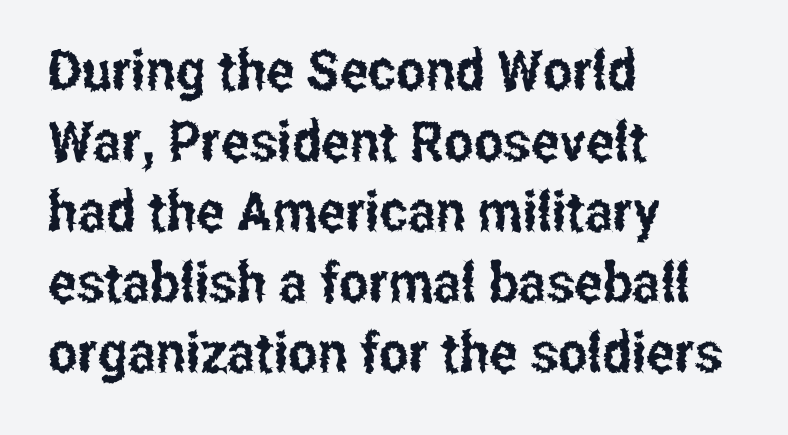
The image shows 56 px condensed sans-serif type, upright; set left-aligned, normal line spacing (1.26x), normal letter spacing, not underlined; low stroke contrast and a medium x-height.
